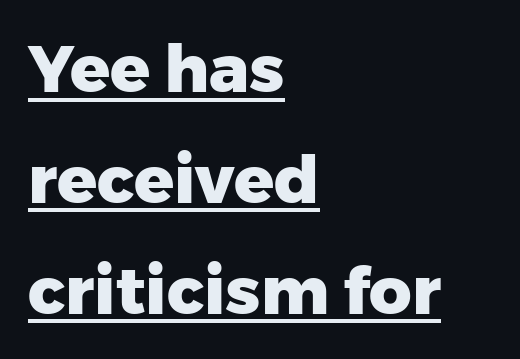
The image shows 66 px heavy sans-serif type, upright; set left-aligned, normal line spacing (1.68x), normal letter spacing, underlined; low stroke contrast and a medium x-height.
